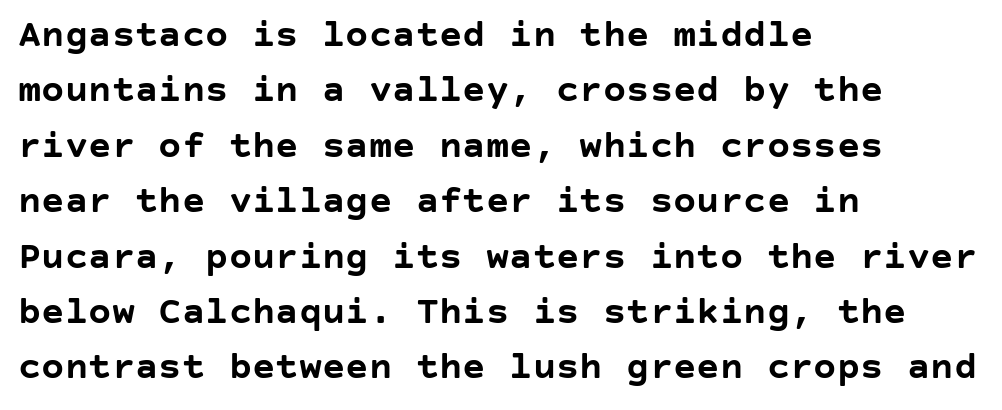
{"serif": "no", "italic": "no", "bold": "yes", "weight": "semibold", "width": "normal", "stroke_contrast": "low", "x_height": "large", "underline": "no", "align": "left", "line_spacing": "normal", "line_spacing_ratio": 1.42, "letter_spacing": "normal", "letter_spacing_em": 0.0, "glyph_px": 39}
